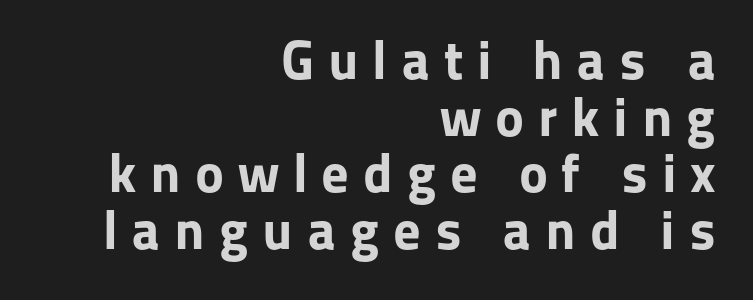
The image shows 55 px bold sans-serif type, upright; set right-aligned, tight line spacing (1.03x), unusually wide letter spacing (+0.25 em), not underlined; low stroke contrast and a medium x-height.
